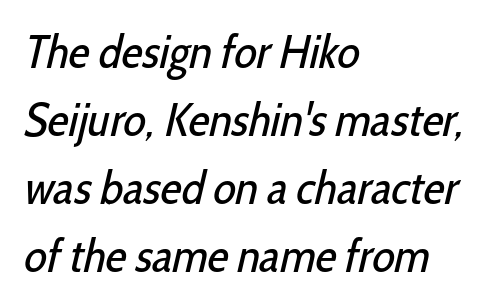
The specimen omits any rule beneath the text block's lines. Check where the strokes stop: nothing finishes them off — pure sans. This sample has the flowing, uneven cadence of proportional lettering. You could call the tracking neutral — neither tight nor loose. Is there much room between lines? A standard amount, neither cramped nor airy.
